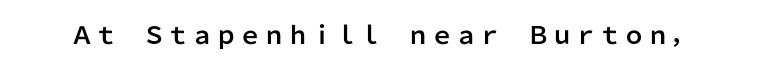
Q: Is the text italic (slanted)? A: No, it is upright.
Q: Is the text underlined? A: No.
Q: Is the spacing between letters normal or unusually wide? A: Normal.
